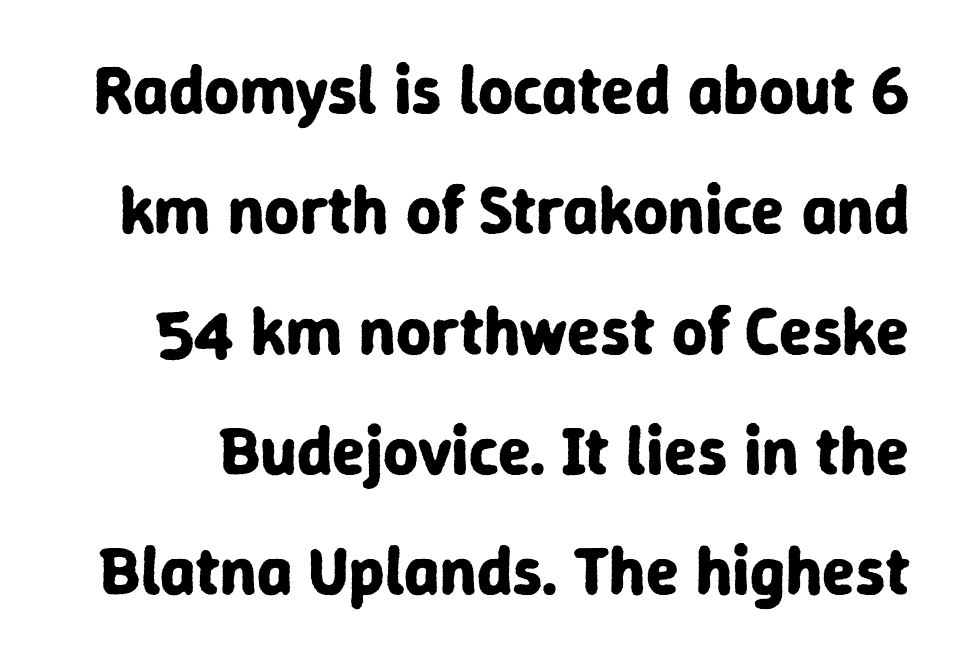
{"serif": "no", "italic": "no", "bold": "yes", "weight": "bold", "width": "normal", "stroke_contrast": "low", "x_height": "medium", "monospaced": "no", "underline": "no", "line_spacing_ratio": 1.77, "letter_spacing": "normal", "letter_spacing_em": 0.0, "glyph_px": 68}
